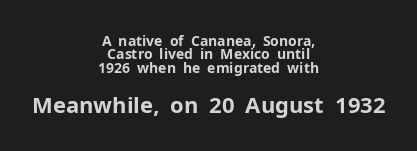
Beneath every word, the page is bare. Characters follow at the spacing the type designer built in. You get the small type first, then a jump to larger type. A centered setting, common on invitations and titles, is used for this passage. Notice how descenders almost collide with the ascenders below — that's tight leading. Compared with an ordinary text face, these strokes are far heavier — a full bold.
